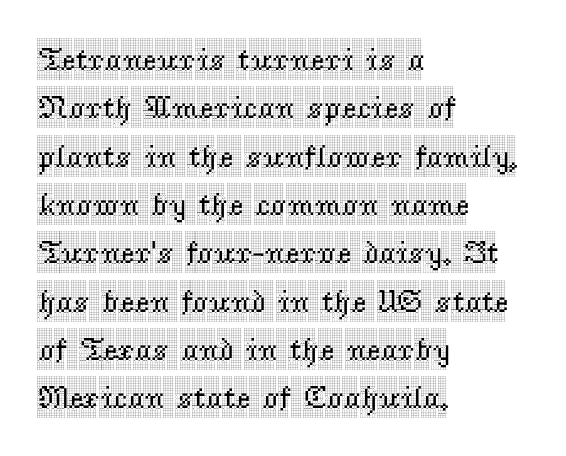
The letters advance in unequal steps, a hallmark of proportional type. The lettering holds an erect, upright posture throughout. The line-height multiplier appears to be the usual default. The specimen omits any rule beneath the text block's lines. Classification — serif.
